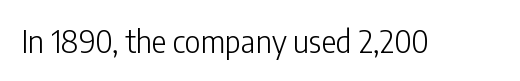
The image shows 31 px light, condensed sans-serif type, upright; set normal letter spacing, not underlined; low stroke contrast and a medium x-height.
